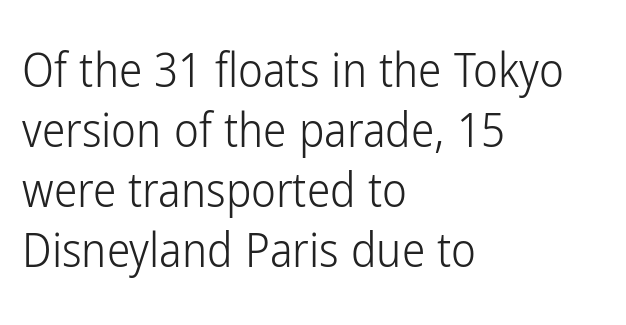
Q: Is the text bold? A: No.
Q: Is the text italic (slanted)? A: No, it is upright.
Q: Is the typeface a serif or a sans-serif typeface? A: Sans-serif.
Q: Is the text underlined? A: No.
Q: How is the paragraph aligned? A: Left-aligned.
Q: Is the spacing between letters normal or unusually wide? A: Normal.
Q: Is the spacing between lines tight, normal or loose? A: Normal.
Q: Width (condensed, normal, or wide)? A: Condensed.
Q: Stroke contrast? A: Low.
Q: x-height? A: Medium.
Q: Monospaced? A: No.
